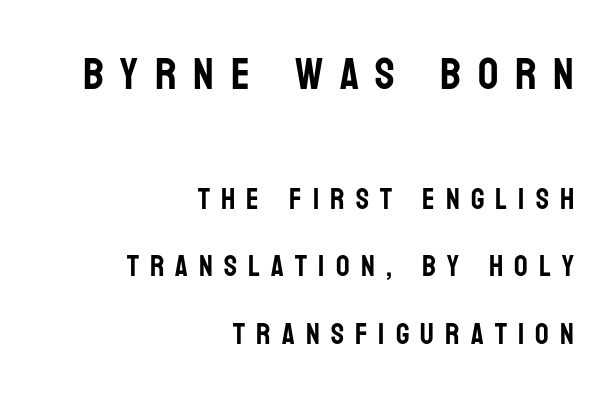
The image shows 45 px condensed sans-serif type, upright; set right-aligned, loose line spacing (2.26x), unusually wide letter spacing (+0.37 em), not underlined; the first (top) block is 1.5x larger; low stroke contrast and a large x-height.
